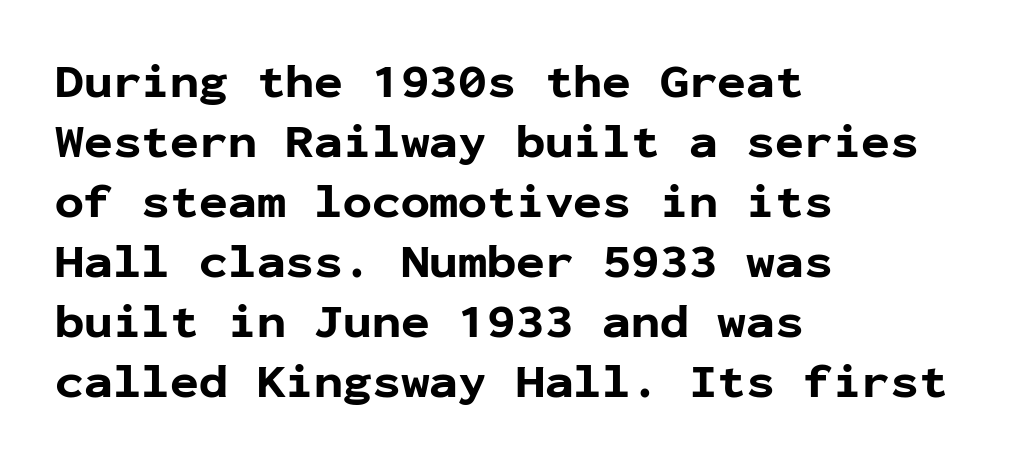
The rendering keeps characters at their native spacing. This sample has the even, mechanical cadence of fixed-width lettering. The designer left line spacing at the default. Descender tails drop into unmarked territory.
